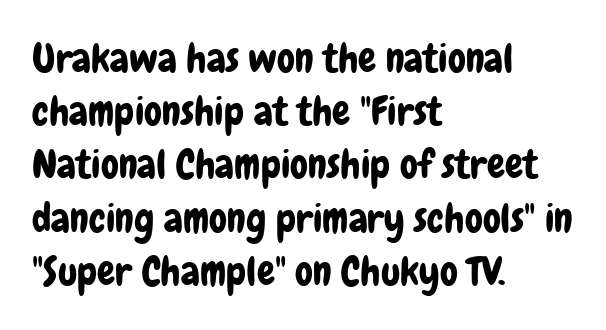
Reading down the block, your eye returns to a fixed left position each line. Between one letter and the next there's only the usual sliver of space. A sans-serif font was chosen for this passage. One glance says typical: line gaps are just what's usual. This sample uses an upright cut, with every glyph sitting square on the baseline. This rendering features lettering with no underline.
